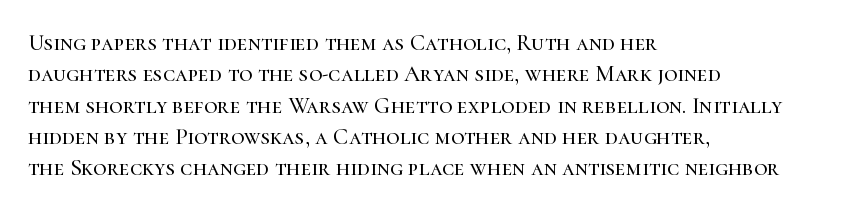
The passage shown is not underscored anywhere. The line texture is even and compact thanks to regular tracking. Nope, not italic — everything's standing straight. Each line starts at the same left margin while the right side varies. Notice how descenders clear the ascenders below comfortably — that's standard leading.
